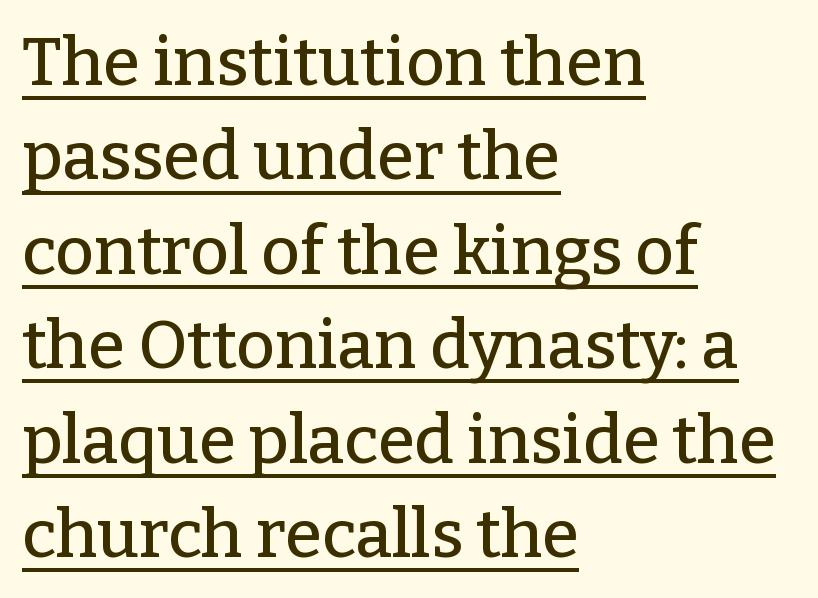
The image shows 67 px serif type, upright; set left-aligned, normal line spacing (1.41x), normal letter spacing, underlined; low stroke contrast and a medium x-height.
